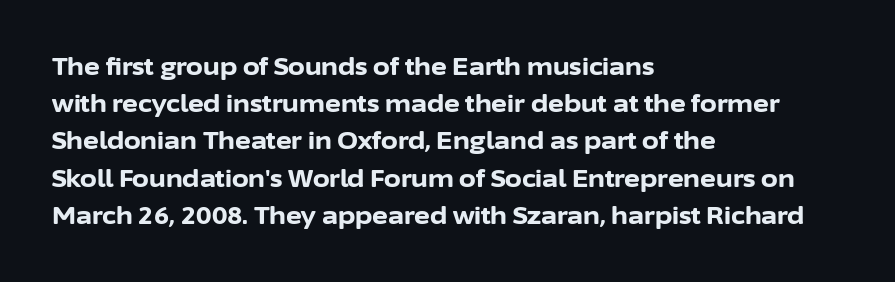
The image shows 24 px bold type, upright; set left-aligned, normal line spacing (1.55x), normal letter spacing, not underlined.
